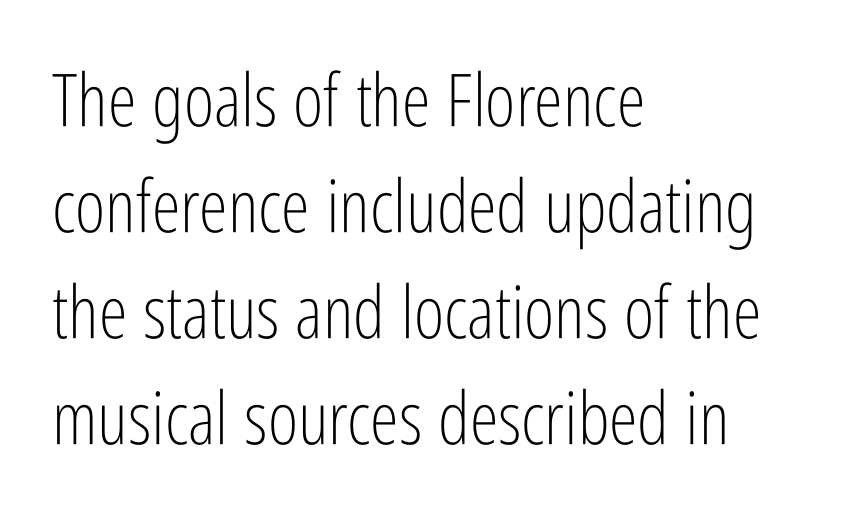
{"serif": "no", "italic": "no", "bold": "no", "weight": "light", "width": "condensed", "stroke_contrast": "low", "x_height": "medium", "monospaced": "no", "underline": "no", "align": "left", "line_spacing": "normal", "line_spacing_ratio": 1.45, "letter_spacing": "normal", "letter_spacing_em": 0.0, "glyph_px": 73}
